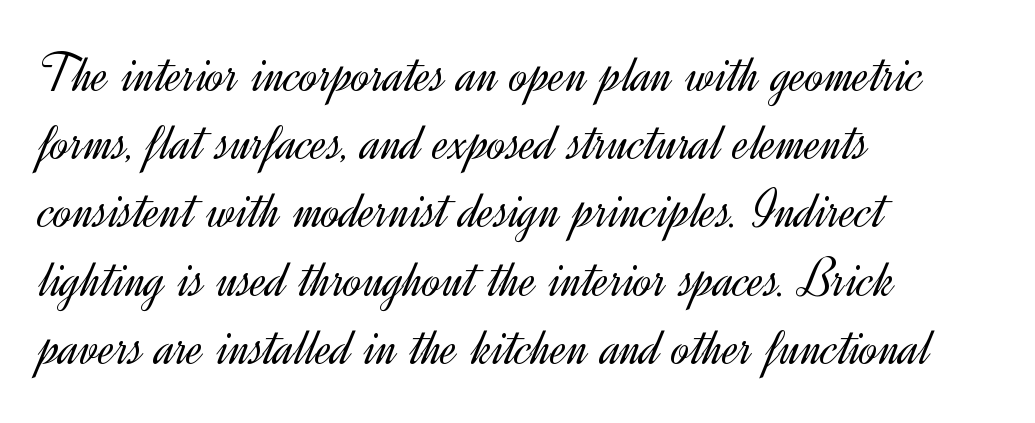
The image shows 55 px light sans-serif type; set left-aligned, line spacing 1.24x, normal letter spacing, not underlined; a small x-height.
